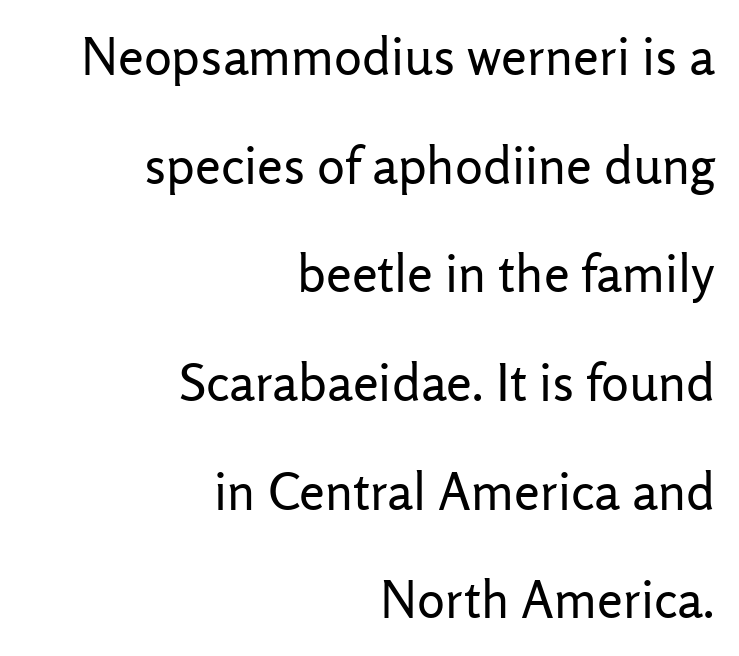
The image shows 52 px regular-weight sans-serif type, upright; set right-aligned, loose line spacing (2.09x), normal letter spacing, not underlined; low stroke contrast and a medium x-height.
